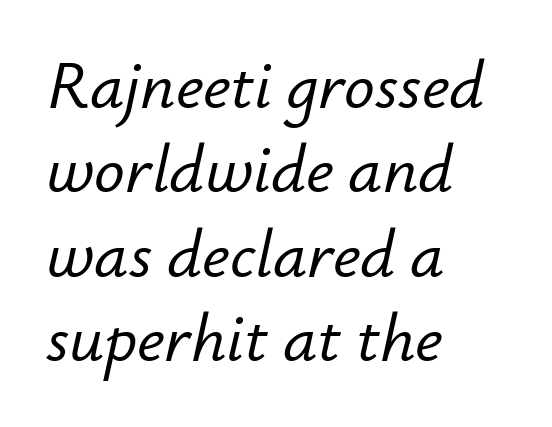
The string is rendered with underlining switched off. There is no visible air inserted between adjacent glyphs. The setting favours the left margin, as ordinary paragraphs usually do. Posture: slanted.
